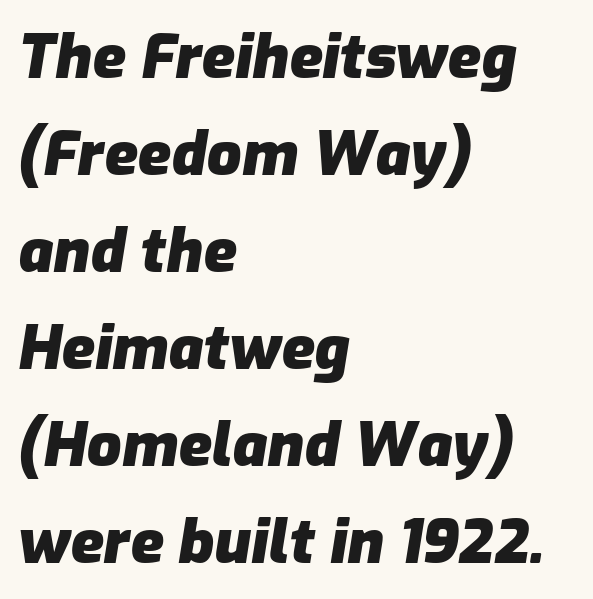
Is the type slanted? Yes — the strokes lean at a clear angle. Descender tails drop into unmarked territory. Students, this is bold: see how much ink each stroke carries. Reading down the block, your eye returns to a fixed left position each line. Baseline-to-baseline distance is the conventional proportion of letter height.
